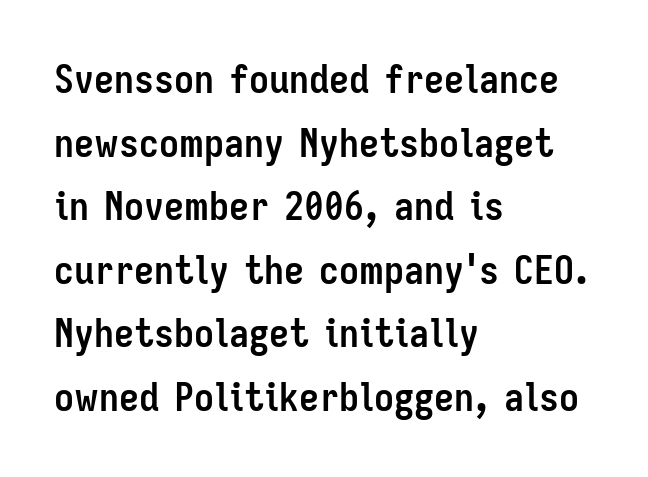
{"serif": "no", "italic": "no", "bold": "yes", "weight": "semibold", "width": "condensed", "stroke_contrast": "low", "x_height": "medium", "monospaced": "no", "underline": "no", "align": "left", "line_spacing": "normal", "line_spacing_ratio": 1.59, "letter_spacing": "normal", "letter_spacing_em": 0.0, "glyph_px": 40}
